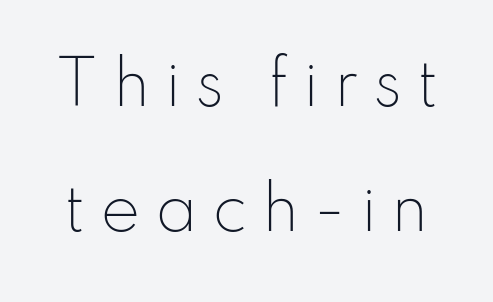
{"serif": "no", "italic": "no", "bold": "no", "weight": "light", "width": "normal", "stroke_contrast": "low", "x_height": "small", "monospaced": "no", "underline": "no", "line_spacing": "loose", "line_spacing_ratio": 2.09, "letter_spacing": "wide", "letter_spacing_em": 0.24, "glyph_px": 60}
